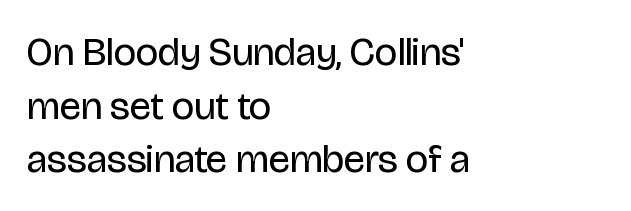
{"serif": "no", "italic": "no", "bold": "no", "weight": "regular", "width": "condensed", "stroke_contrast": "low", "x_height": "large", "monospaced": "no", "underline": "no", "align": "left", "line_spacing": "normal", "line_spacing_ratio": 1.34, "letter_spacing": "normal", "letter_spacing_em": 0.0, "glyph_px": 40}
